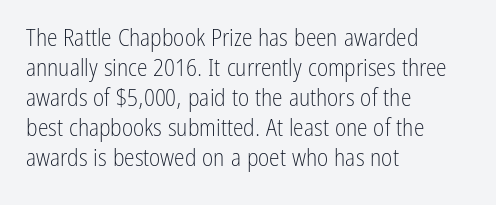
Q: Is the text bold? A: No.
Q: Is the text italic (slanted)? A: No, it is upright.
Q: Is the text underlined? A: No.
Q: How is the paragraph aligned? A: Left-aligned.
Q: Is the spacing between letters normal or unusually wide? A: Normal.
Q: Is the spacing between lines tight, normal or loose? A: Normal.
